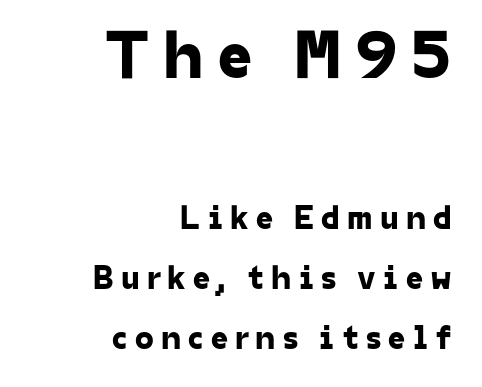
The image shows 68 px sans-serif type; set right-aligned, line spacing 1.77x, unusually wide letter spacing (+0.21 em), not underlined; the first (top) block is 2.0x larger; low stroke contrast and a medium x-height.
